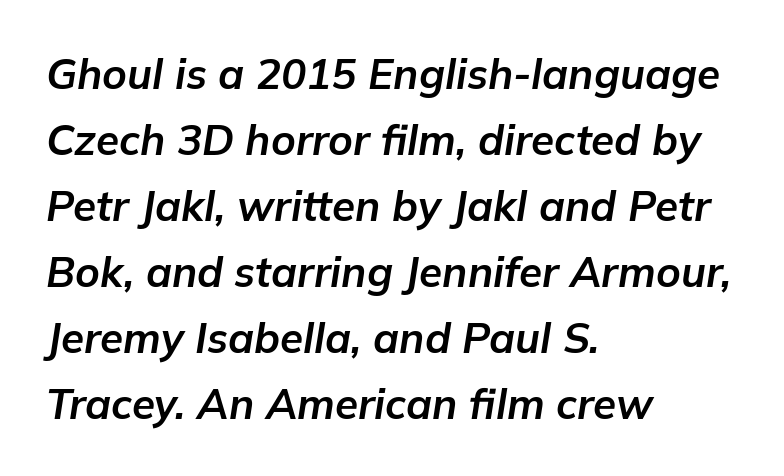
A dark, heavy texture on the line: the type is bold. The type is set solid horizontally, with unmodified tracking. Style check: oblique. What's the leading like? Ordinary, nothing unusual. Beneath every word, the page is bare.
